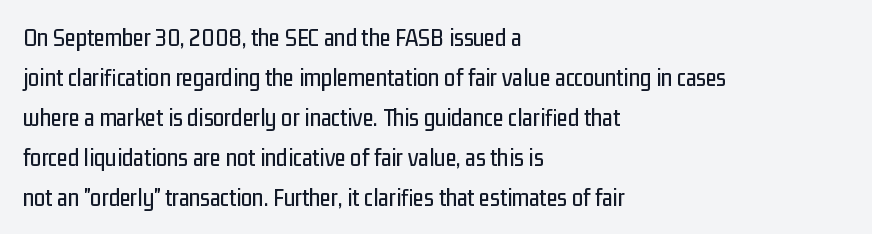
The lines are quadded left. Italic? Not at all — the glyphs are vertical. Interline gaps are of average width in this sample. Each row of text sits above clean, open space. These lines keep a tight, regular rhythm from letter to letter.
